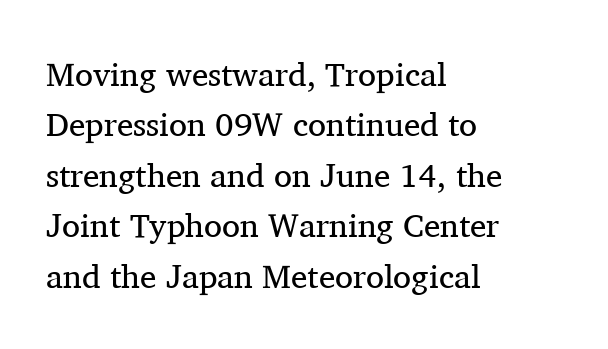
{"serif": "yes", "italic": "no", "bold": "no", "weight": "regular", "width": "normal", "stroke_contrast": "medium", "x_height": "medium", "monospaced": "no", "underline": "no", "align": "left", "line_spacing": "normal", "line_spacing_ratio": 1.53, "letter_spacing": "normal", "letter_spacing_em": 0.0, "glyph_px": 33}
